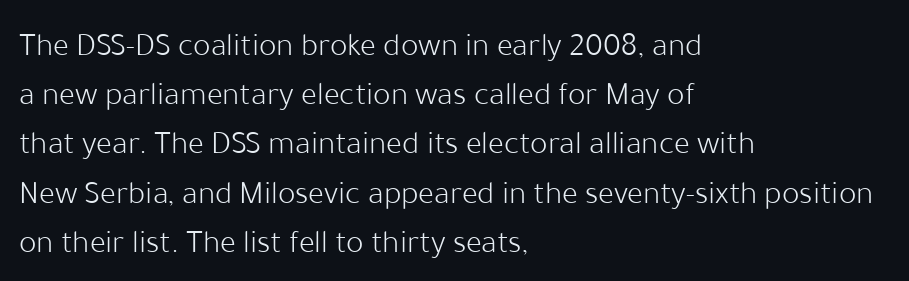
{"serif": "no", "italic": "no", "bold": "no", "weight": "light", "width": "normal", "stroke_contrast": "low", "x_height": "medium", "monospaced": "no", "underline": "no", "align": "left", "line_spacing": "normal", "line_spacing_ratio": 1.49, "letter_spacing": "normal", "letter_spacing_em": 0.0, "glyph_px": 33}
